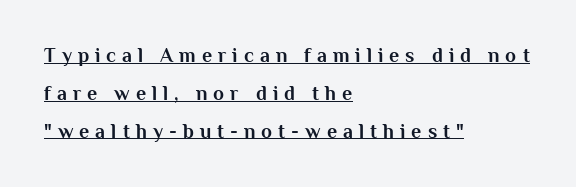
If you drew a ruler down the left edge, every line would touch it. The face used here appears with an underline applied. Students, note that the glyphs here are deliberately spaced far apart. Typographic density is high because the face is bold.
